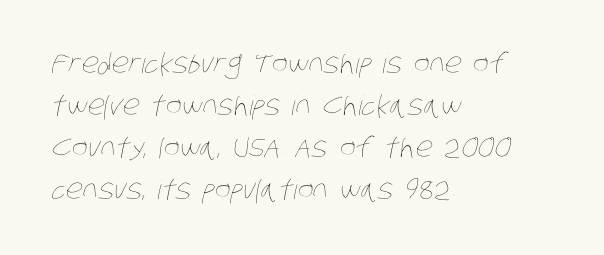
{"bold": "no", "underline": "no", "align": "left", "line_spacing": "normal", "line_spacing_ratio": 1.56, "letter_spacing": "normal", "letter_spacing_em": 0.0, "glyph_px": 27}
